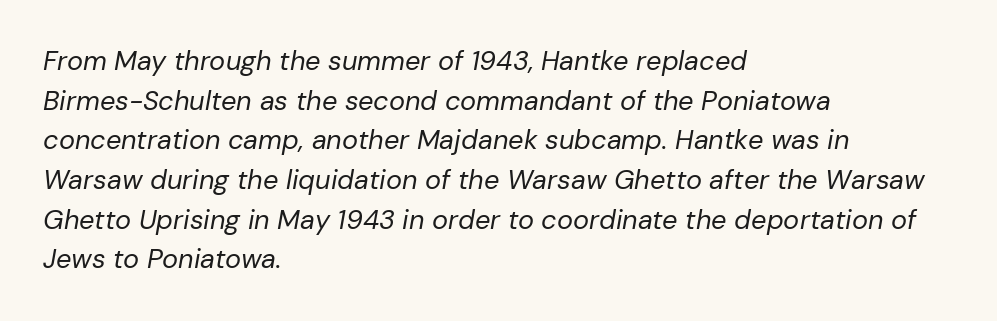
The image shows 27 px text type, italic (leaning right); set left-aligned, normal line spacing (1.47x), normal letter spacing, not underlined.
